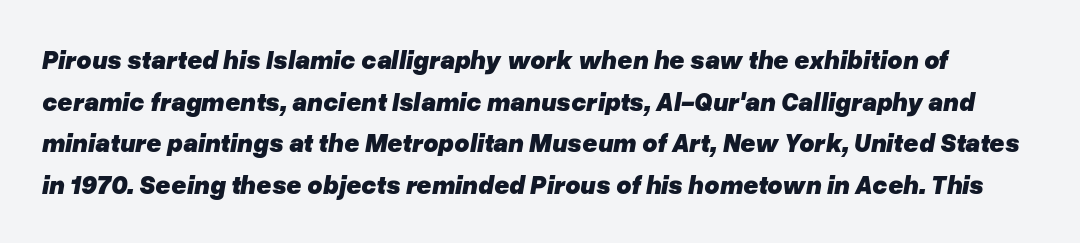
Q: Is the text bold? A: Yes.
Q: Is the text italic (slanted)? A: Yes, it leans right by about 10 degrees.
Q: Is the text underlined? A: No.
Q: Is the spacing between letters normal or unusually wide? A: Normal.
Q: Is the spacing between lines tight, normal or loose? A: Normal.
